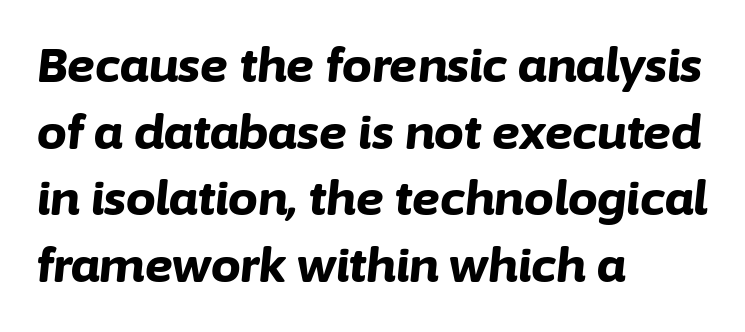
Q: Is the text bold? A: Yes.
Q: Is the text italic (slanted)? A: Yes, it leans right by about 6 degrees.
Q: Is the text underlined? A: No.
Q: How is the paragraph aligned? A: Left-aligned.
Q: Is the spacing between letters normal or unusually wide? A: Normal.
Q: Is the spacing between lines tight, normal or loose? A: Normal.
Q: Width (condensed, normal, or wide)? A: Normal.
Q: Stroke contrast? A: Low.
Q: x-height? A: Medium.
Q: Monospaced? A: No.
